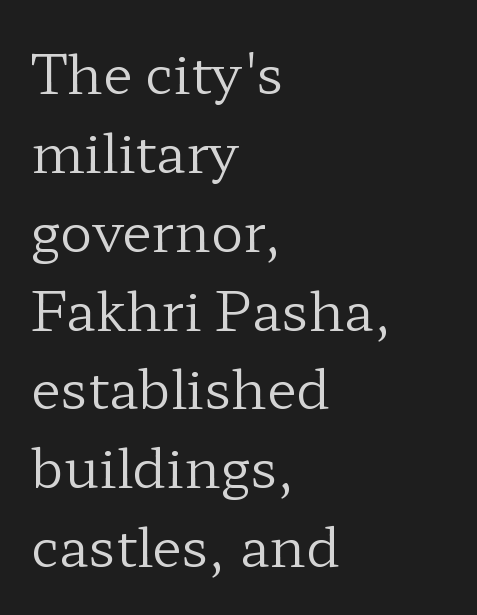
{"serif": "yes", "italic": "no", "bold": "no", "weight": "regular", "width": "wide", "stroke_contrast": "low", "x_height": "medium", "monospaced": "no", "underline": "no", "align": "left", "line_spacing": "normal", "line_spacing_ratio": 1.46, "letter_spacing": "normal", "letter_spacing_em": 0.0, "glyph_px": 54}
